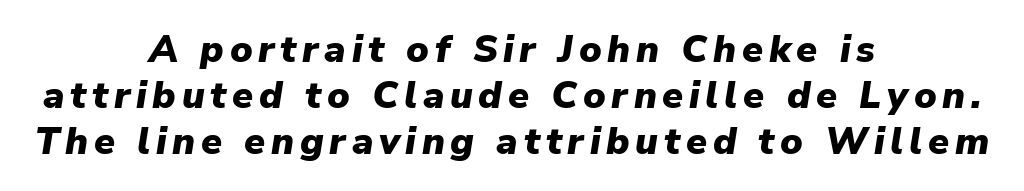
{"italic": "yes", "lean": "right", "slant_degrees": 9, "bold": "yes", "weight": "heavy", "width": "normal", "stroke_contrast": "low", "x_height": "medium", "monospaced": "no", "underline": "no", "align": "center", "line_spacing_ratio": 1.21, "glyph_px": 38}
